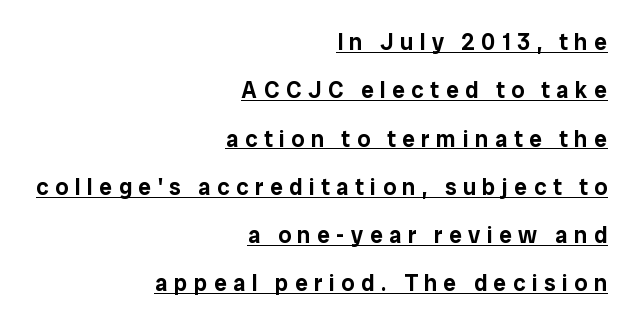
These characters rest on top of a visible drawn line. Is there any slant? The stems are plumb. These lines have a slow, spaced-out rhythm from letter to letter. Airy leading. Line ends are locked; line starts wander.
